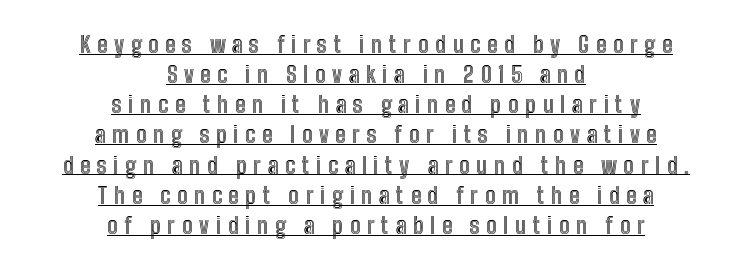
{"italic": "no", "underline": "yes", "align": "center", "line_spacing": "normal", "line_spacing_ratio": 1.37, "letter_spacing": "wide", "letter_spacing_em": 0.3, "glyph_px": 22}
